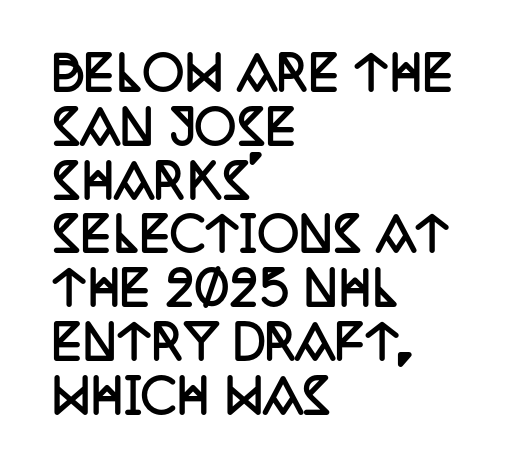
Q: Is the text bold? A: Yes.
Q: Is the text italic (slanted)? A: No, it is upright.
Q: Is the typeface a serif or a sans-serif typeface? A: Serif.
Q: Is the text underlined? A: No.
Q: How is the paragraph aligned? A: Left-aligned.
Q: Is the spacing between letters normal or unusually wide? A: Normal.
Q: Width (condensed, normal, or wide)? A: Condensed.
Q: Stroke contrast? A: Low.
Q: x-height? A: Large.
Q: Monospaced? A: No.
